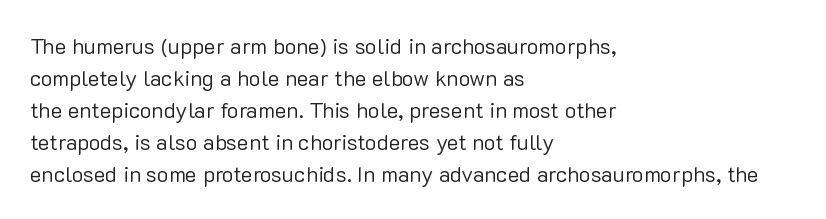
Q: Is the text bold? A: No.
Q: Is the text italic (slanted)? A: No, it is upright.
Q: Is the text underlined? A: No.
Q: How is the paragraph aligned? A: Left-aligned.
Q: Is the spacing between letters normal or unusually wide? A: Normal.
Q: Is the spacing between lines tight, normal or loose? A: Normal.
